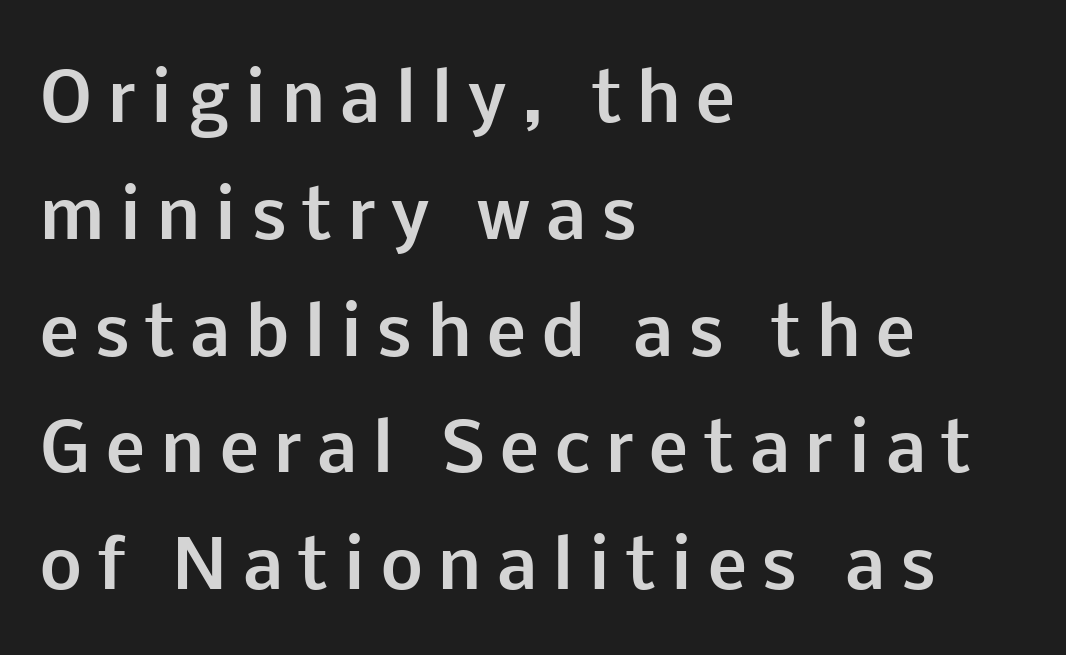
{"serif": "no", "italic": "no", "bold": "yes", "weight": "bold", "width": "normal", "stroke_contrast": "low", "x_height": "medium", "monospaced": "no", "underline": "no", "align": "left", "line_spacing_ratio": 1.77, "letter_spacing": "wide", "letter_spacing_em": 0.24, "glyph_px": 66}
